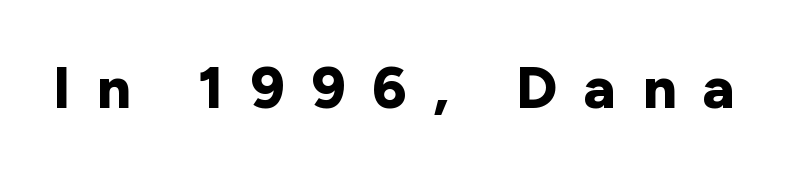
Think of a printed novel: that variable character pitch is what you see here. Grotesque or geometric, the face here clearly has no serifs. Does extra space separate the letters? Yes, quite a lot of it. A roman cut, with each character standing at attention.
